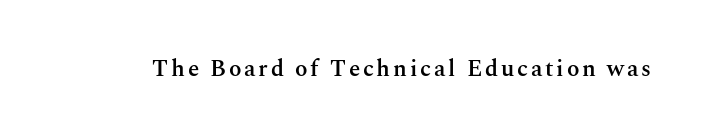
{"italic": "no", "bold": "semi", "underline": "no", "glyph_px": 23}
